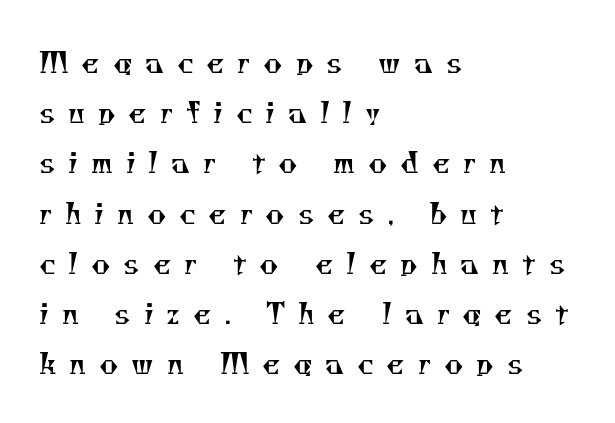
This sample uses a serif face. Spacing verdict: proportional, widths tailored to each character. Letters rest on an invisible, unmarked baseline. The letters look calm and open, with moderate or lighter stems. Tracking value appears strongly positive — letters spread wide.
